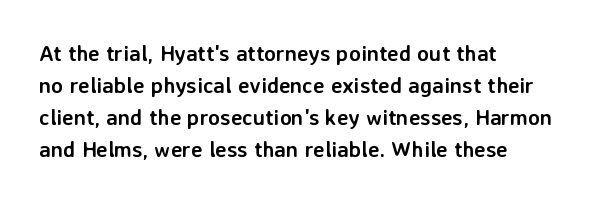
Students, observe: this is what conventionally led text looks like. Ascenders rise straight up at ninety degrees. Pretty heavy lettering here — definitely bold. The words here are not underlined.
